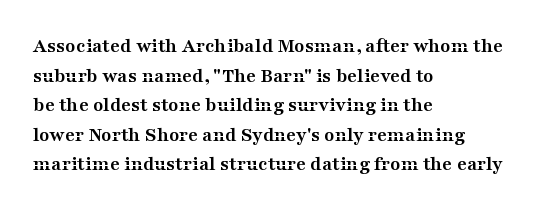
{"italic": "no", "bold": "yes", "underline": "no", "align": "left", "line_spacing": "normal", "line_spacing_ratio": 1.41, "letter_spacing": "normal", "letter_spacing_em": 0.0, "glyph_px": 21}
